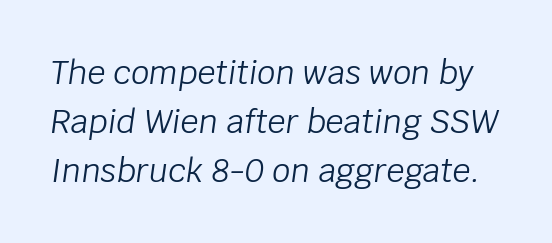
Q: Is the text bold? A: No.
Q: Is the text italic (slanted)? A: Yes, it leans right by about 8 degrees.
Q: Is the text underlined? A: No.
Q: Is the spacing between letters normal or unusually wide? A: Normal.
Q: Is the spacing between lines tight, normal or loose? A: Normal.
Q: Width (condensed, normal, or wide)? A: Normal.
Q: Stroke contrast? A: Low.
Q: x-height? A: Large.
Q: Monospaced? A: No.
